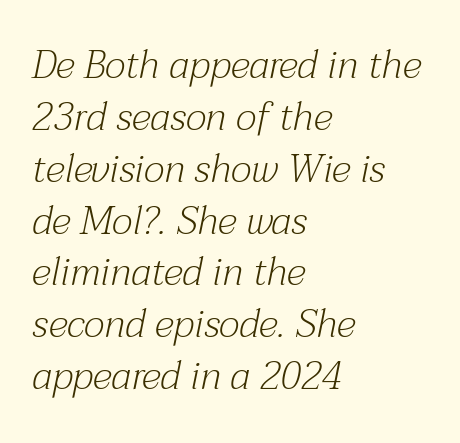
{"serif": "yes", "italic": "yes", "lean": "right", "slant_degrees": 12, "bold": "no", "weight": "light", "width": "normal", "stroke_contrast": "medium", "x_height": "medium", "monospaced": "no", "underline": "no", "align": "left", "line_spacing": "normal", "line_spacing_ratio": 1.33, "letter_spacing": "normal", "letter_spacing_em": 0.0, "glyph_px": 39}
